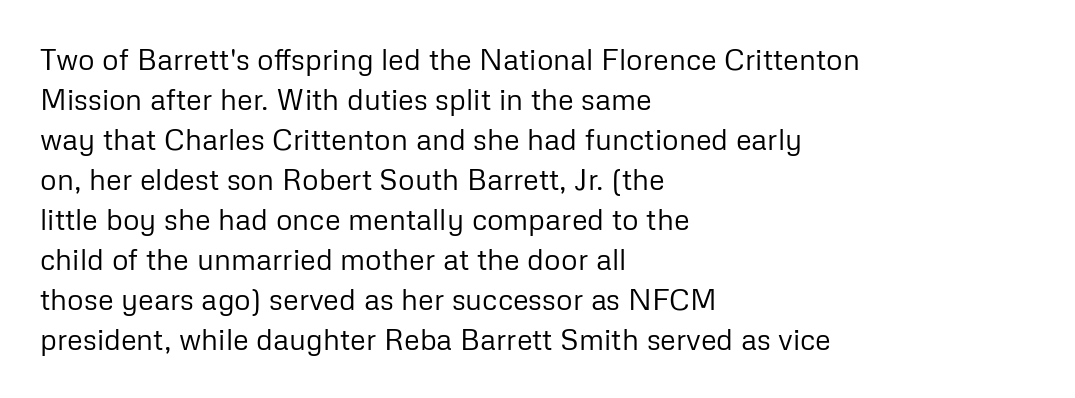
The image shows 29 px regular-weight sans-serif type, upright; set left-aligned, normal line spacing (1.38x), normal letter spacing, not underlined; low stroke contrast and a medium x-height.
